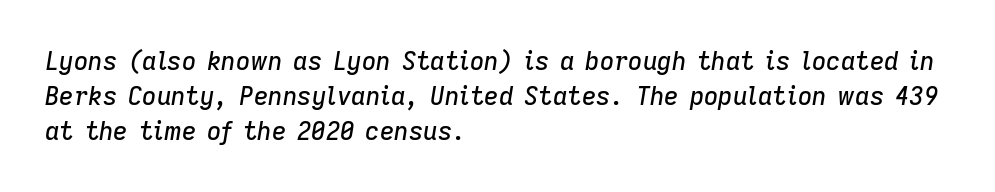
The image shows 25 px text type, italic (leaning right); set left-aligned, normal line spacing (1.4x), normal letter spacing, not underlined.
